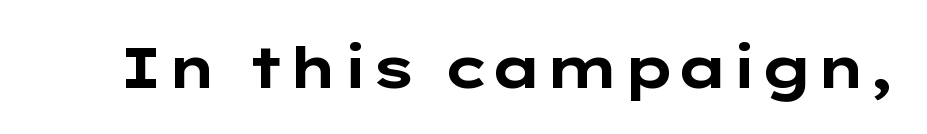
Q: Is the text bold? A: Yes.
Q: Is the text italic (slanted)? A: No, it is upright.
Q: Is the typeface a serif or a sans-serif typeface? A: Sans-serif.
Q: Is the text underlined? A: No.
Q: Is the spacing between letters normal or unusually wide? A: Normal.
Q: Width (condensed, normal, or wide)? A: Wide.
Q: Stroke contrast? A: Low.
Q: x-height? A: Medium.
Q: Monospaced? A: No.
